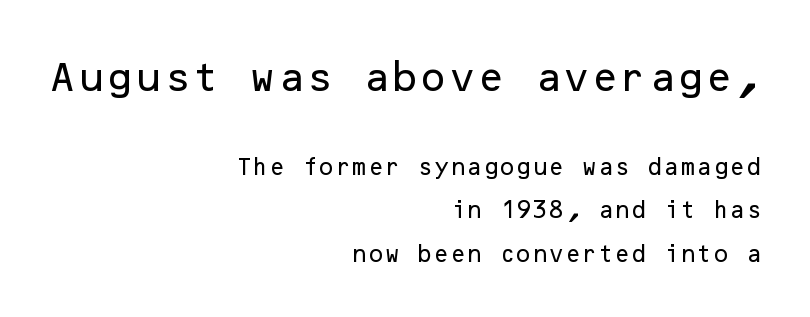
Q: Is the text italic (slanted)? A: No, it is upright.
Q: Is the typeface a serif or a sans-serif typeface? A: Sans-serif.
Q: Is the text underlined? A: No.
Q: How is the paragraph aligned? A: Right-aligned.
Q: Is the spacing between letters normal or unusually wide? A: Normal.
Q: Is the spacing between lines tight, normal or loose? A: Loose.
Q: Which block of text is set in a larger size, the first (top) or the second (bottom)? A: The first (top) one.
Q: Width (condensed, normal, or wide)? A: Normal.
Q: Stroke contrast? A: Low.
Q: x-height? A: Medium.
